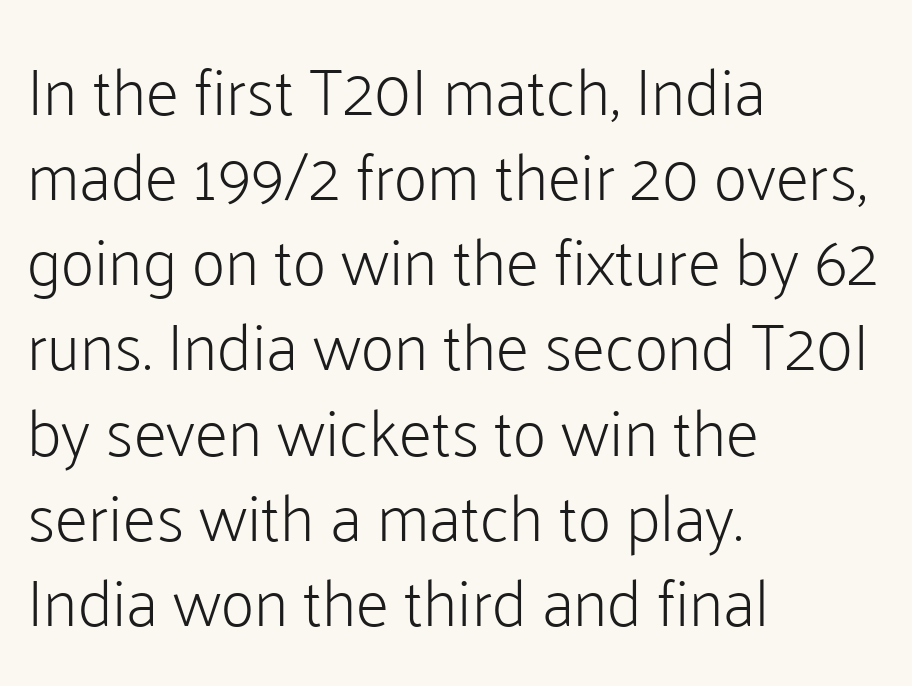
The image shows 66 px light sans-serif type, upright; set left-aligned, normal line spacing (1.29x), normal letter spacing, not underlined; low stroke contrast and a medium x-height.
